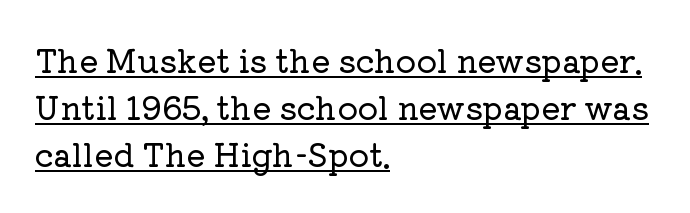
{"serif": "yes", "italic": "no", "width": "normal", "stroke_contrast": "low", "x_height": "medium", "monospaced": "no", "underline": "yes", "align": "left", "line_spacing": "normal", "line_spacing_ratio": 1.47, "letter_spacing": "normal", "letter_spacing_em": 0.0, "glyph_px": 32}
